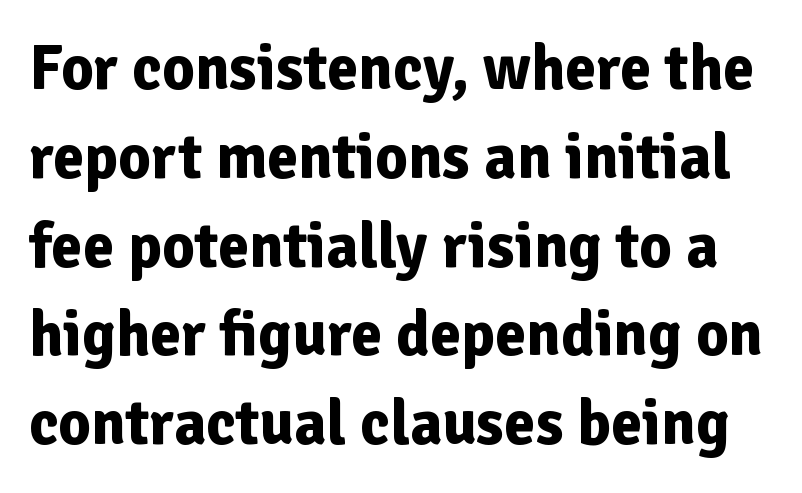
This is heavy type, rendered in bold. Is this a fixed-width face? No — the glyphs have proportional, varying widths. The passage shown has conventional tracking throughout. Nope, no serifs anywhere on these letters. The letters stand straight up with perfectly vertical stems. Descenders are the only things crossing below the line.
